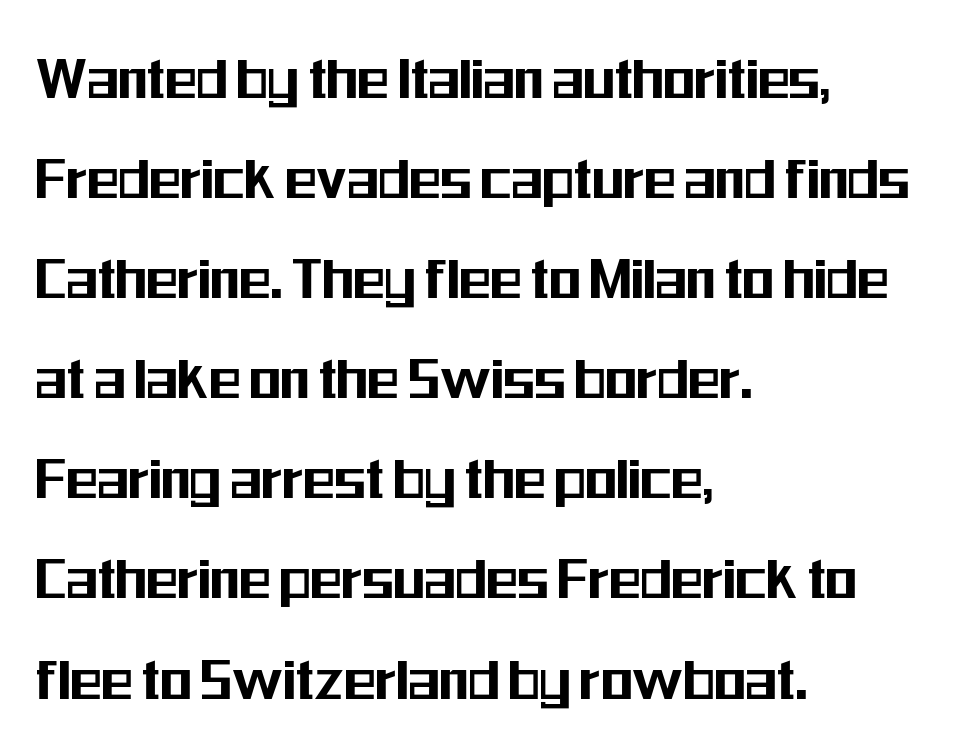
Q: Is the text italic (slanted)? A: No, it is upright.
Q: Is the typeface a serif or a sans-serif typeface? A: Sans-serif.
Q: Is the text underlined? A: No.
Q: How is the paragraph aligned? A: Left-aligned.
Q: Is the spacing between letters normal or unusually wide? A: Normal.
Q: Is the spacing between lines tight, normal or loose? A: Normal.
Q: Width (condensed, normal, or wide)? A: Condensed.
Q: Stroke contrast? A: Medium.
Q: x-height? A: Medium.
Q: Monospaced? A: No.
